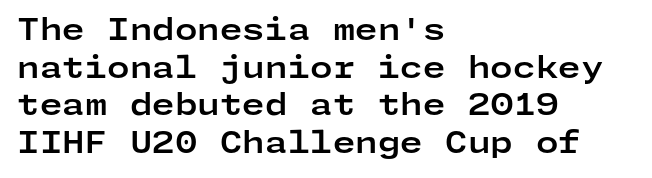
Q: Is the text bold? A: Yes.
Q: Is the text italic (slanted)? A: No, it is upright.
Q: Is the typeface a serif or a sans-serif typeface? A: Sans-serif.
Q: Is the text underlined? A: No.
Q: How is the paragraph aligned? A: Left-aligned.
Q: Is the spacing between letters normal or unusually wide? A: Normal.
Q: Is the spacing between lines tight, normal or loose? A: Normal.
Q: Width (condensed, normal, or wide)? A: Wide.
Q: Stroke contrast? A: Low.
Q: x-height? A: Medium.
